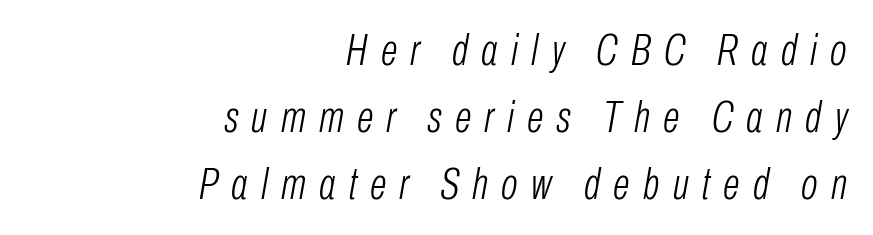
The image shows 44 px light, condensed type, italic (leaning right); set right-aligned, normal line spacing (1.52x), unusually wide letter spacing (+0.3 em), not underlined; low stroke contrast and a medium x-height.
